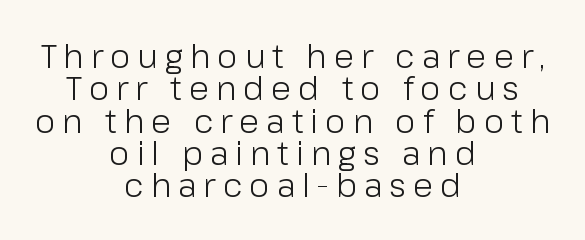
Teacher's note: observe the equal gaps on both sides — that is centered alignment. Compared with typical paragraphs, the rows here are closer together. This is not heavy type; no bold has been used. The line texture is sparse and dotted thanks to wide tracking.
